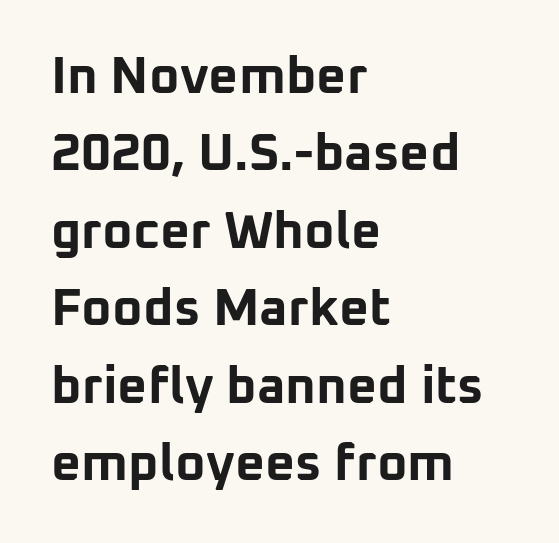
{"serif": "no", "italic": "no", "bold": "yes", "weight": "bold", "width": "normal", "stroke_contrast": "low", "x_height": "medium", "monospaced": "no", "underline": "no", "align": "left", "line_spacing": "normal", "line_spacing_ratio": 1.49, "letter_spacing": "normal", "letter_spacing_em": 0.0, "glyph_px": 52}
